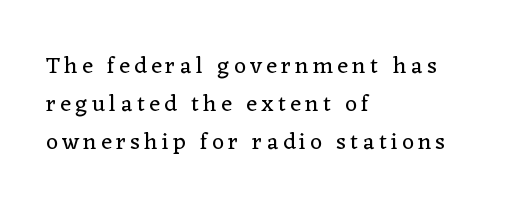
Q: Is the text bold? A: No.
Q: Is the text italic (slanted)? A: No, it is upright.
Q: Is the text underlined? A: No.
Q: How is the paragraph aligned? A: Left-aligned.
Q: Is the spacing between lines tight, normal or loose? A: Normal.
